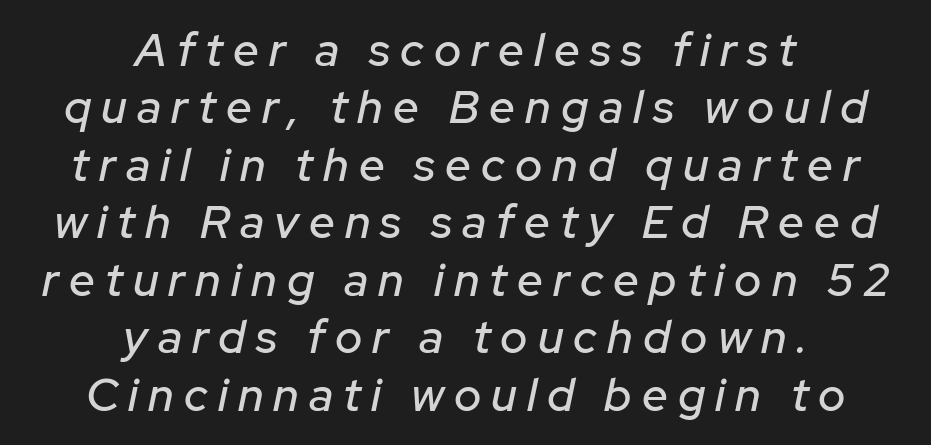
Q: Is the text italic (slanted)? A: Yes, it leans right by about 12 degrees.
Q: Is the text underlined? A: No.
Q: How is the paragraph aligned? A: Centered.
Q: Is the spacing between letters normal or unusually wide? A: Unusually wide.
Q: Is the spacing between lines tight, normal or loose? A: Normal.
Q: Width (condensed, normal, or wide)? A: Normal.
Q: Stroke contrast? A: Low.
Q: x-height? A: Medium.
Q: Monospaced? A: No.
